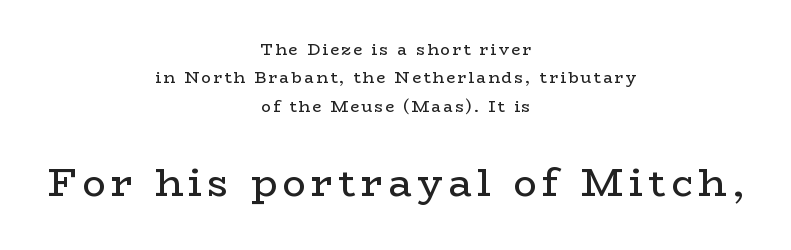
Q: Is the text bold? A: No.
Q: Is the text italic (slanted)? A: No, it is upright.
Q: Is the typeface a serif or a sans-serif typeface? A: Serif.
Q: Is the text underlined? A: No.
Q: How is the paragraph aligned? A: Centered.
Q: Which block of text is set in a larger size, the first (top) or the second (bottom)? A: The second (bottom) one.
Q: Width (condensed, normal, or wide)? A: Wide.
Q: Stroke contrast? A: Low.
Q: x-height? A: Medium.
Q: Monospaced? A: No.
